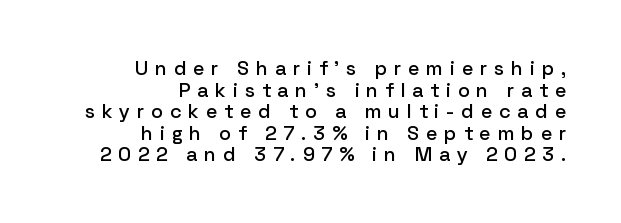
Only glyphs here, with clear space below each row. Caption: multi-line text, flush right, ragged left. This is roman type, the default non-slanted kind. Does extra space separate the letters? Yes, quite a lot of it. Vertical spacing — tight.
